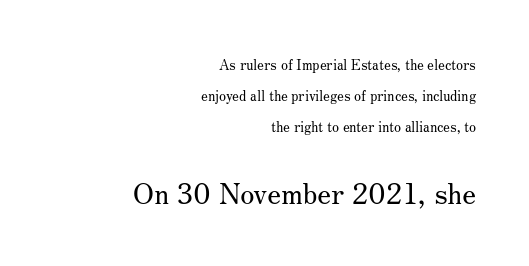
The image shows 29 px regular-weight serif type, upright; set right-aligned, loose line spacing (2.23x), normal letter spacing, not underlined; the second (bottom) block is 2.07x larger; medium stroke contrast and a small x-height.
